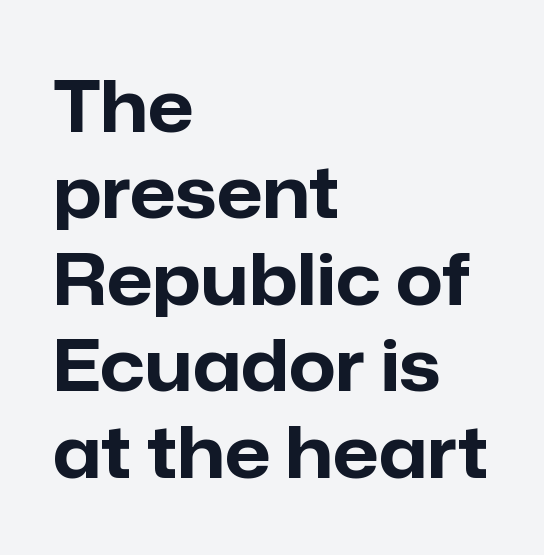
{"serif": "no", "italic": "no", "bold": "yes", "weight": "bold", "width": "normal", "stroke_contrast": "low", "x_height": "medium", "monospaced": "no", "underline": "no", "align": "left", "line_spacing_ratio": 1.2, "letter_spacing": "normal", "letter_spacing_em": 0.0, "glyph_px": 72}
